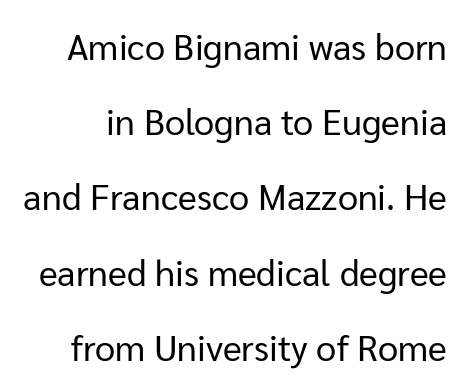
{"serif": "no", "italic": "no", "bold": "no", "weight": "regular", "width": "normal", "stroke_contrast": "low", "x_height": "medium", "monospaced": "no", "underline": "no", "line_spacing": "loose", "line_spacing_ratio": 2.09, "letter_spacing": "normal", "letter_spacing_em": 0.0, "glyph_px": 36}
